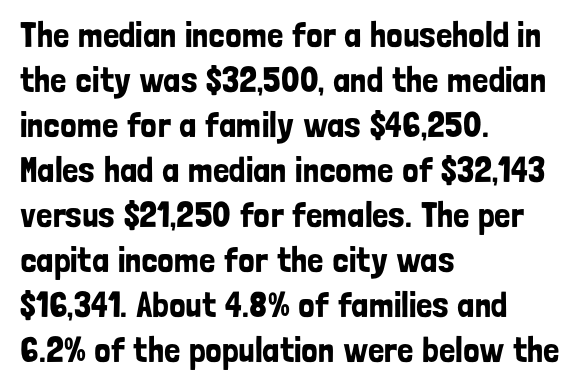
Q: Is the text italic (slanted)? A: No, it is upright.
Q: Is the typeface a serif or a sans-serif typeface? A: Sans-serif.
Q: Is the text underlined? A: No.
Q: How is the paragraph aligned? A: Left-aligned.
Q: Is the spacing between letters normal or unusually wide? A: Normal.
Q: Is the spacing between lines tight, normal or loose? A: Normal.
Q: Width (condensed, normal, or wide)? A: Condensed.
Q: Stroke contrast? A: Low.
Q: x-height? A: Medium.
Q: Monospaced? A: No.
